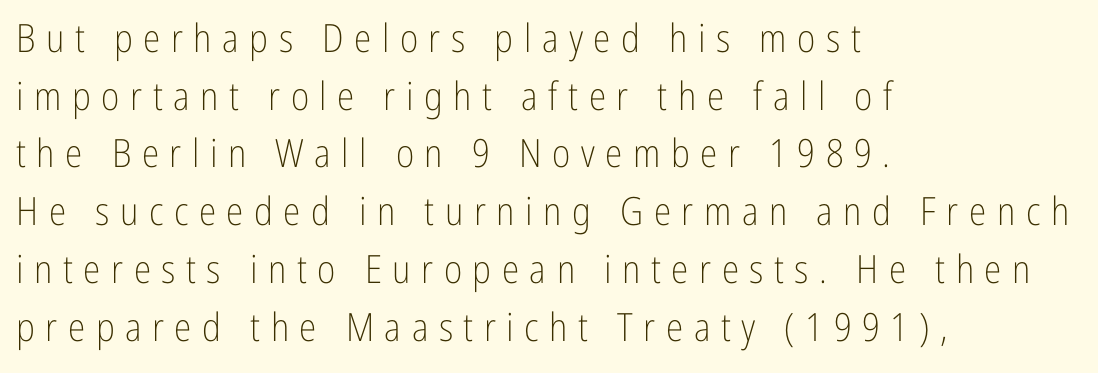
The image shows 39 px light, condensed sans-serif type, upright; set left-aligned, normal line spacing (1.48x), unusually wide letter spacing (+0.27 em), not underlined; low stroke contrast and a medium x-height.
